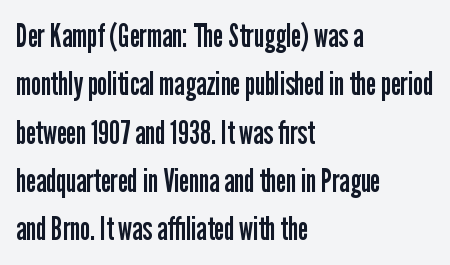
{"serif": "no", "italic": "no", "bold": "no", "weight": "regular", "width": "condensed", "stroke_contrast": "low", "x_height": "medium", "monospaced": "no", "underline": "no", "align": "left", "line_spacing": "normal", "line_spacing_ratio": 1.51, "letter_spacing": "normal", "letter_spacing_em": 0.0, "glyph_px": 32}
